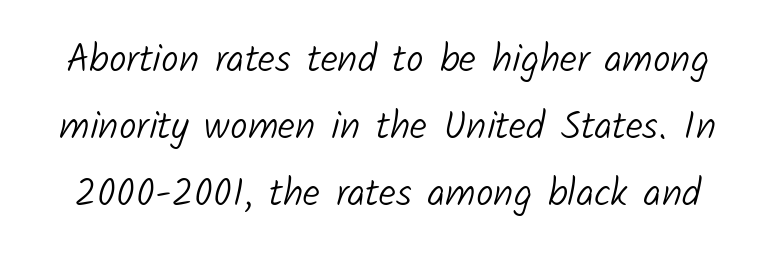
Q: Is the text bold? A: No.
Q: Is the typeface a serif or a sans-serif typeface? A: Sans-serif.
Q: Is the text underlined? A: No.
Q: Is the spacing between letters normal or unusually wide? A: Normal.
Q: Width (condensed, normal, or wide)? A: Normal.
Q: Stroke contrast? A: Low.
Q: x-height? A: Medium.
Q: Monospaced? A: No.
